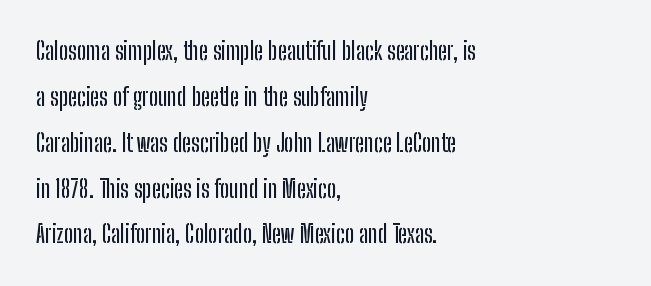
{"italic": "no", "underline": "no", "align": "left", "line_spacing": "loose", "line_spacing_ratio": 1.91, "letter_spacing": "normal", "letter_spacing_em": 0.0, "glyph_px": 24}
